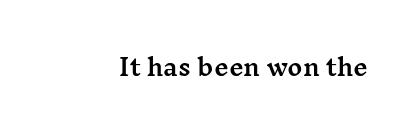
The image shows 23 px text type, upright; set right-aligned, normal letter spacing, not underlined.
